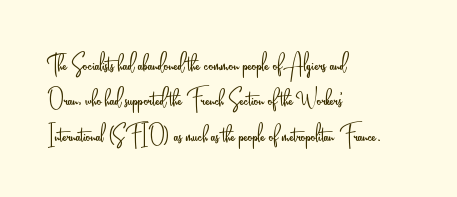
Q: Is the text bold? A: No.
Q: Is the typeface a serif or a sans-serif typeface? A: Sans-serif.
Q: Is the text underlined? A: No.
Q: How is the paragraph aligned? A: Left-aligned.
Q: Is the spacing between letters normal or unusually wide? A: Normal.
Q: Width (condensed, normal, or wide)? A: Condensed.
Q: Stroke contrast? A: Low.
Q: x-height? A: Small.
Q: Monospaced? A: No.
